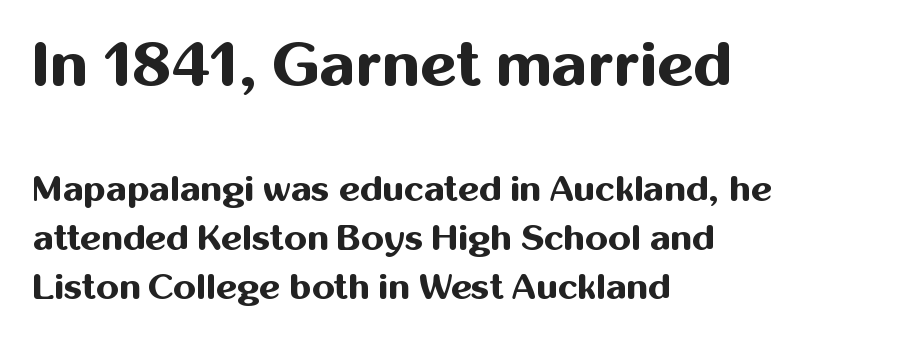
The line texture is even and compact thanks to regular tracking. The letters stand upright; this is a roman face. Any mark beneath the type? The region is blank. All the whitespace from short lines collects on the right.
